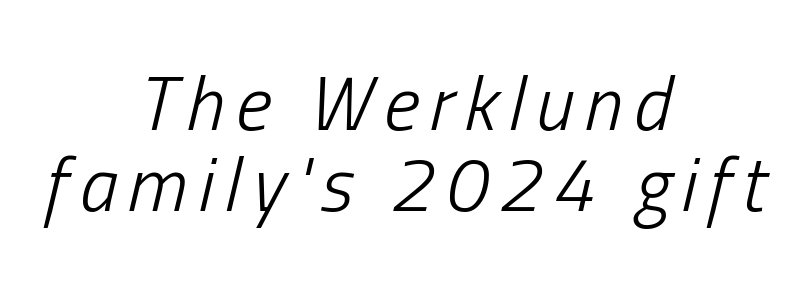
Every row of glyphs is offset so its center matches the block's center. How would I describe the line gaps? Narrow and economical. Each row of text sits above clean, open space. The whole block is typeset with a tilt.
